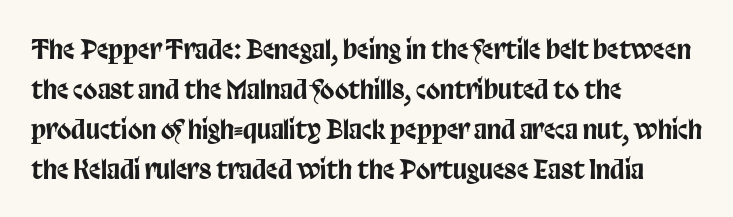
{"italic": "no", "underline": "no", "align": "left", "line_spacing": "normal", "line_spacing_ratio": 1.54, "letter_spacing": "normal", "letter_spacing_em": 0.0, "glyph_px": 26}
